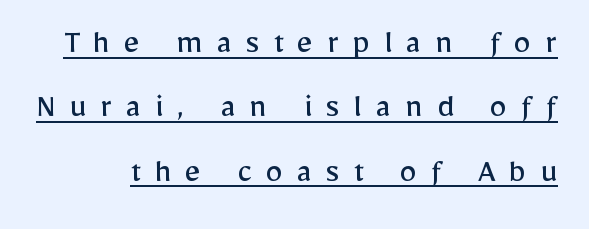
Q: Is the text bold? A: No.
Q: Is the text italic (slanted)? A: No, it is upright.
Q: Is the typeface a serif or a sans-serif typeface? A: Sans-serif.
Q: Is the text underlined? A: Yes.
Q: Is the spacing between letters normal or unusually wide? A: Unusually wide.
Q: Width (condensed, normal, or wide)? A: Normal.
Q: Stroke contrast? A: Low.
Q: x-height? A: Medium.
Q: Monospaced? A: No.
